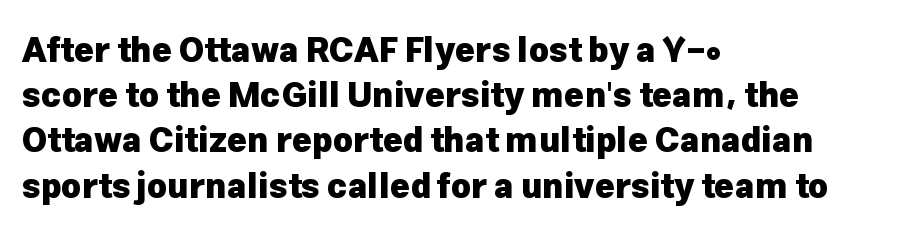
{"serif": "no", "italic": "no", "bold": "yes", "weight": "heavy", "width": "normal", "stroke_contrast": "low", "x_height": "medium", "monospaced": "no", "underline": "no", "align": "left", "line_spacing": "normal", "line_spacing_ratio": 1.33, "letter_spacing": "normal", "letter_spacing_em": 0.0, "glyph_px": 34}
